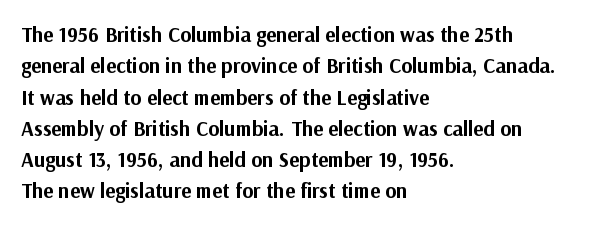
The passage shown is emphatically bold. The specimen reads as upright at a glance. Alignment: flush left. What stands out about the letter spacing? Nothing — it is the standard amount. The block of text has a typical density, with ordinary space between rows. The words here are not underlined.
